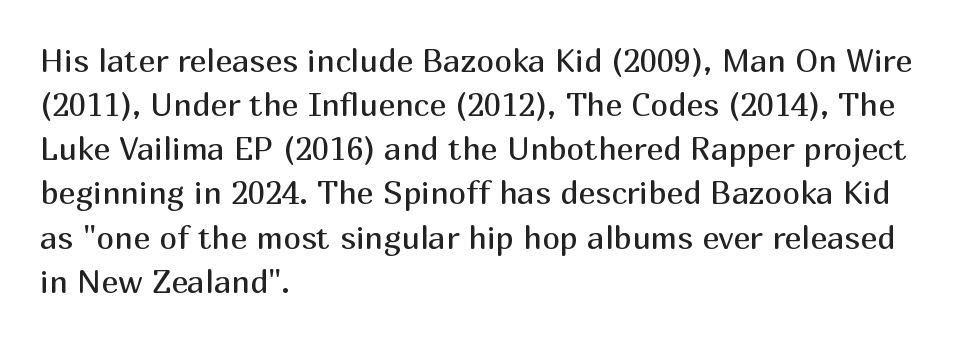
Q: Is the text bold? A: No.
Q: Is the text italic (slanted)? A: No, it is upright.
Q: Is the typeface a serif or a sans-serif typeface? A: Sans-serif.
Q: Is the text underlined? A: No.
Q: How is the paragraph aligned? A: Left-aligned.
Q: Is the spacing between letters normal or unusually wide? A: Normal.
Q: Is the spacing between lines tight, normal or loose? A: Normal.
Q: Width (condensed, normal, or wide)? A: Normal.
Q: Stroke contrast? A: Medium.
Q: x-height? A: Medium.
Q: Monospaced? A: No.
